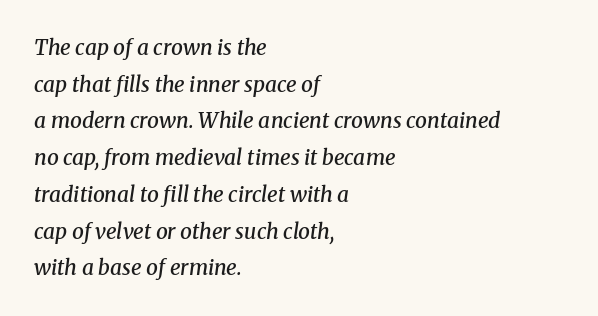
Q: Is the text bold? A: Semi-bold.
Q: Is the text italic (slanted)? A: Yes, it leans right by about 8 degrees.
Q: Is the text underlined? A: No.
Q: How is the paragraph aligned? A: Left-aligned.
Q: Is the spacing between letters normal or unusually wide? A: Normal.
